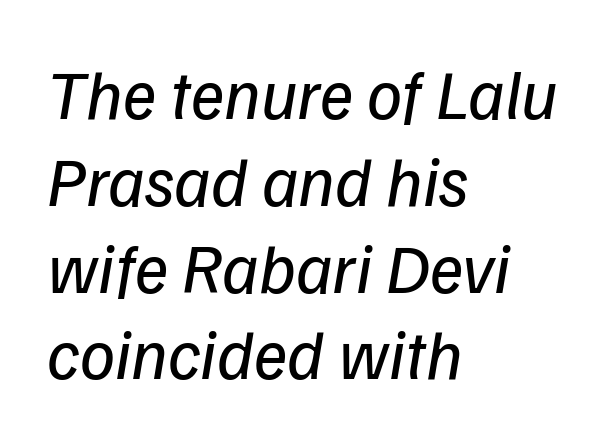
The rendering anchors every line to the left-hand side. Letter spacing: default. Proportional: the letters do not fall into vertical columns. The glyphs are unaccompanied by any horizontal stroke below them. Stroke thickness stays within the range of a standard reading face or lighter. The letters carry no serifs — their stems end cleanly without finishing strokes.
